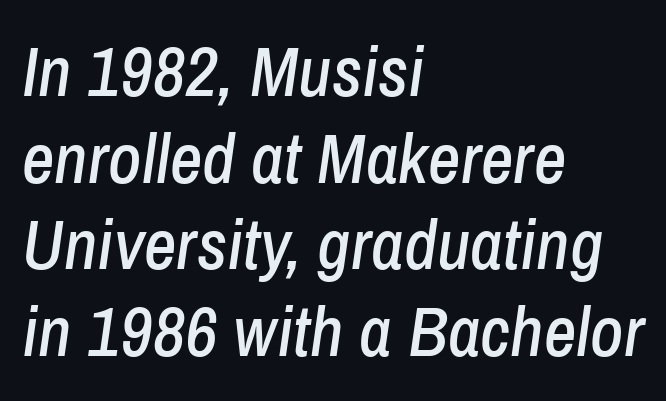
{"italic": "yes", "lean": "right", "slant_degrees": 8, "width": "condensed", "stroke_contrast": "low", "x_height": "medium", "monospaced": "no", "underline": "no", "align": "left", "line_spacing_ratio": 1.22, "letter_spacing": "normal", "letter_spacing_em": 0.0, "glyph_px": 71}
